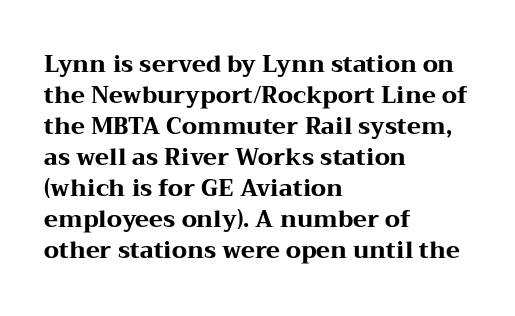
The image shows 23 px bold type, upright; set left-aligned, normal line spacing (1.35x), normal letter spacing, not underlined.
